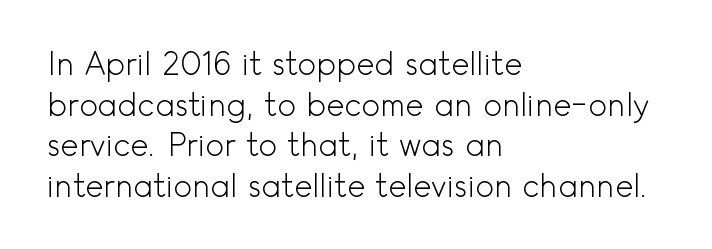
Grotesque or geometric, the face here clearly has no serifs. The zone under the glyphs is completely vacant. Here the designer chose a conventional face with non-uniform glyph widths. Is the block centered? No — it sits flush against the left margin. The tracking reads as untouched default to a designer's eye.
